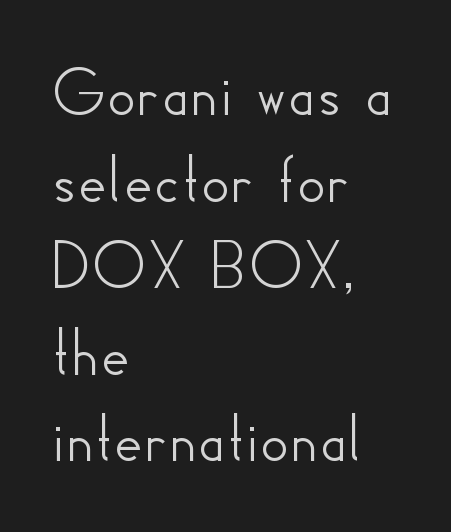
{"serif": "no", "italic": "no", "width": "normal", "stroke_contrast": "low", "x_height": "small", "monospaced": "no", "underline": "no", "align": "left", "line_spacing_ratio": 1.22, "letter_spacing": "normal", "letter_spacing_em": 0.0, "glyph_px": 71}
